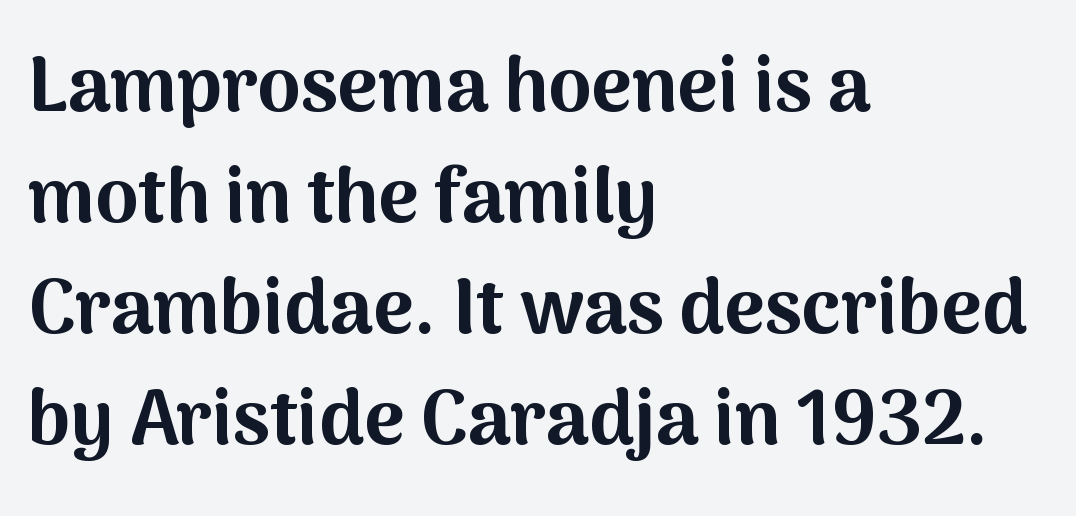
{"serif": "no", "italic": "no", "bold": "yes", "weight": "bold", "width": "normal", "stroke_contrast": "medium", "x_height": "medium", "monospaced": "no", "underline": "no", "align": "left", "line_spacing": "normal", "line_spacing_ratio": 1.44, "letter_spacing": "normal", "letter_spacing_em": 0.0, "glyph_px": 77}
